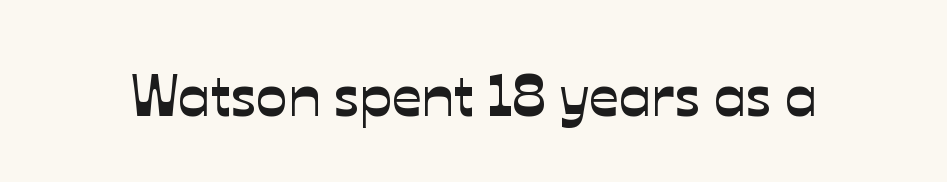
{"serif": "no", "width": "normal", "stroke_contrast": "low", "x_height": "medium", "monospaced": "no", "underline": "no", "letter_spacing": "normal", "letter_spacing_em": 0.0, "glyph_px": 59}
